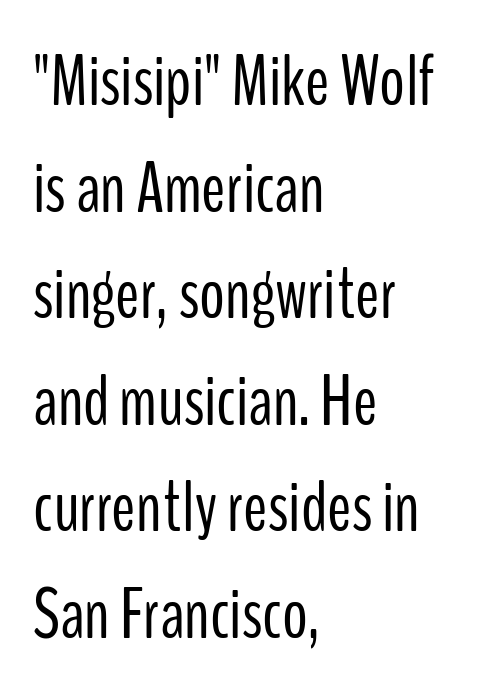
Q: Is the text bold? A: No.
Q: Is the text italic (slanted)? A: No, it is upright.
Q: Is the typeface a serif or a sans-serif typeface? A: Sans-serif.
Q: Is the text underlined? A: No.
Q: How is the paragraph aligned? A: Left-aligned.
Q: Is the spacing between letters normal or unusually wide? A: Normal.
Q: Is the spacing between lines tight, normal or loose? A: Normal.
Q: Width (condensed, normal, or wide)? A: Condensed.
Q: Stroke contrast? A: Low.
Q: x-height? A: Medium.
Q: Monospaced? A: No.
